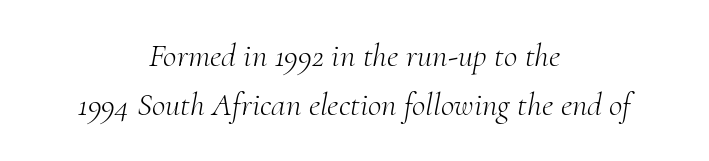
{"serif": "yes", "italic": "yes", "lean": "right", "slant_degrees": 10, "bold": "no", "weight": "light", "width": "normal", "stroke_contrast": "medium", "x_height": "small", "monospaced": "no", "underline": "no", "align": "center", "line_spacing": "normal", "line_spacing_ratio": 1.5, "letter_spacing": "normal", "letter_spacing_em": 0.0, "glyph_px": 33}
